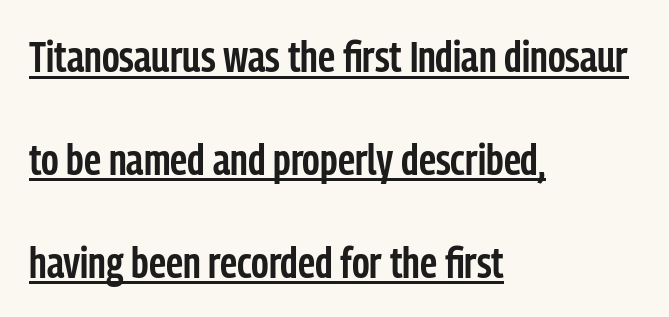
The text block is weighted toward the left margin, trailing off unevenly rightward. The rendered words wear a rule along their underside. The gaps between neighbouring characters are ordinary and unremarkable. Spacing verdict: proportional, widths tailored to each character. The typography opts for an upright posture over an oblique one.
